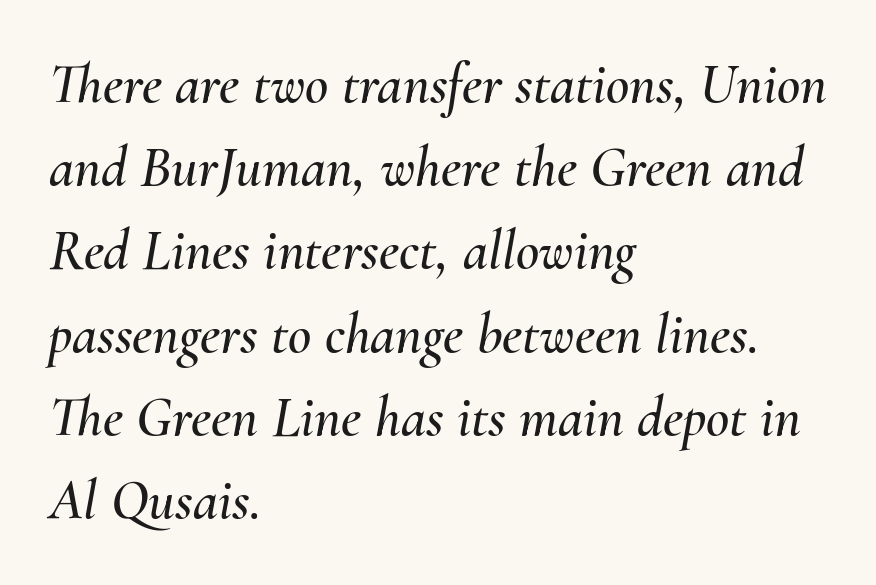
{"italic": "yes", "lean": "right", "slant_degrees": 10, "width": "normal", "stroke_contrast": "medium", "x_height": "small", "monospaced": "no", "underline": "no", "align": "left", "line_spacing": "normal", "line_spacing_ratio": 1.46, "letter_spacing": "normal", "letter_spacing_em": 0.0, "glyph_px": 57}
